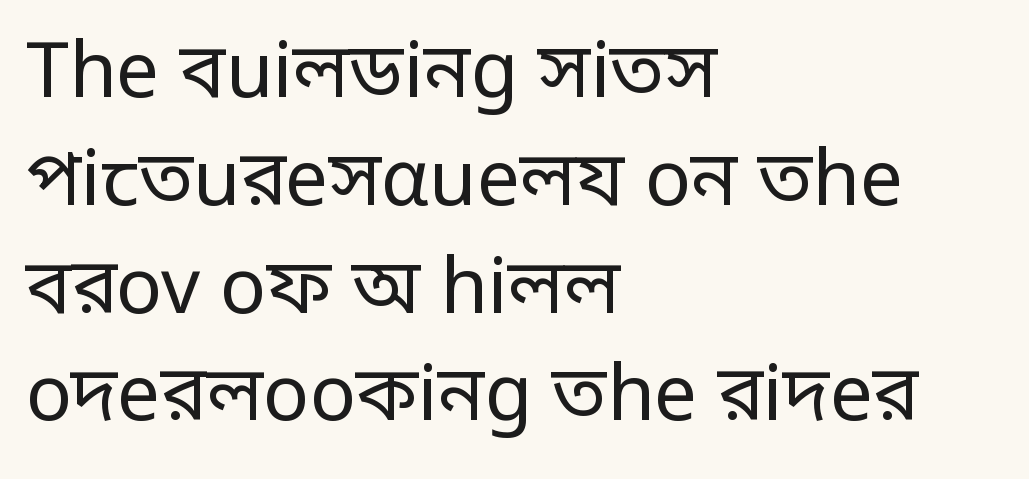
{"serif": "no", "italic": "no", "bold": "no", "weight": "regular", "width": "condensed", "stroke_contrast": "low", "monospaced": "no", "underline": "no", "align": "left", "line_spacing": "normal", "line_spacing_ratio": 1.4, "letter_spacing": "normal", "letter_spacing_em": 0.0, "glyph_px": 77}
